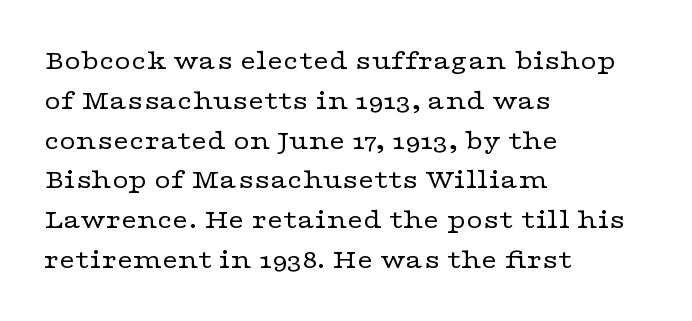
The image shows 28 px regular-weight, wide serif type, upright; set left-aligned, normal line spacing (1.42x), normal letter spacing, not underlined; low stroke contrast and a medium x-height.
